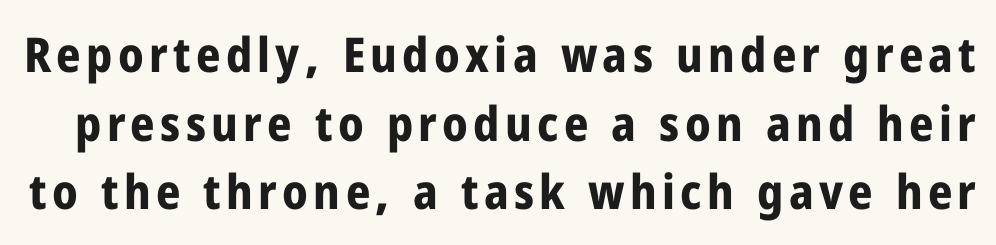
{"serif": "no", "italic": "no", "bold": "yes", "weight": "bold", "width": "condensed", "stroke_contrast": "low", "x_height": "medium", "monospaced": "no", "underline": "no", "line_spacing": "normal", "line_spacing_ratio": 1.43, "glyph_px": 48}
